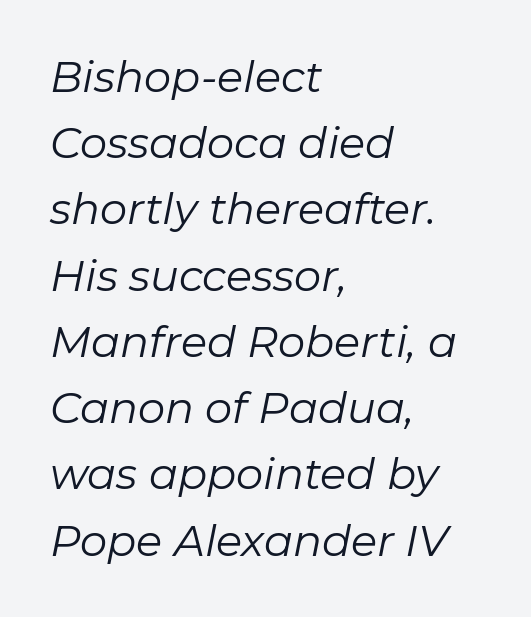
Every character sits at an angle, as italics do. There is no visible air inserted between adjacent glyphs. Think of a printed novel: that variable character pitch is what you see here. The typesetting does not lean heavy: it is not bold. This rendering features lettering with no underline. The rag falls on the right side of this text block.
